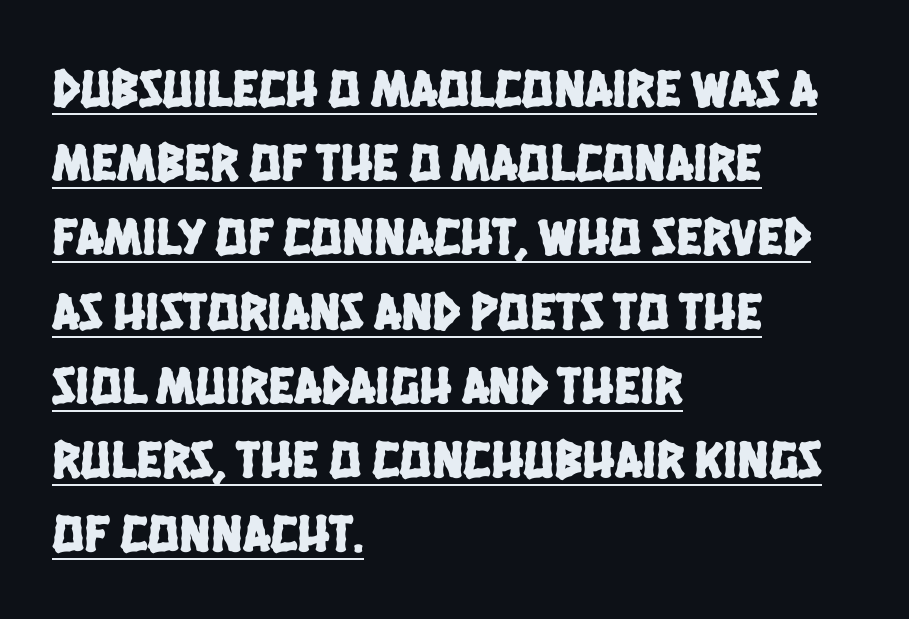
{"serif": "no", "width": "condensed", "stroke_contrast": "low", "x_height": "large", "monospaced": "no", "underline": "yes", "align": "left", "line_spacing": "normal", "line_spacing_ratio": 1.4, "letter_spacing": "normal", "letter_spacing_em": 0.0, "glyph_px": 53}
